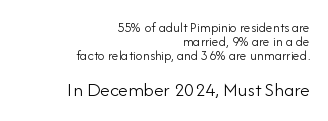
{"italic": "no", "bold": "no", "underline": "no", "align": "right", "line_spacing": "tight", "line_spacing_ratio": 1.0, "letter_spacing": "normal", "letter_spacing_em": 0.0, "larger_block": "second", "size_ratio": 1.43, "glyph_px": 20}
